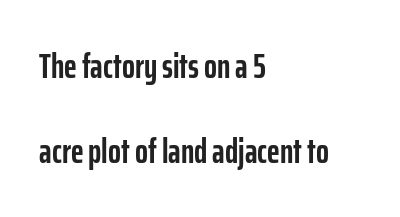
The image shows 34 px semibold, condensed sans-serif type, upright; set left-aligned, loose line spacing (2.49x), normal letter spacing, not underlined; low stroke contrast and a medium x-height.
